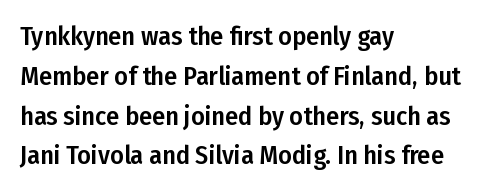
The image shows 26 px text type, upright; set left-aligned, normal line spacing (1.53x), normal letter spacing, not underlined.
